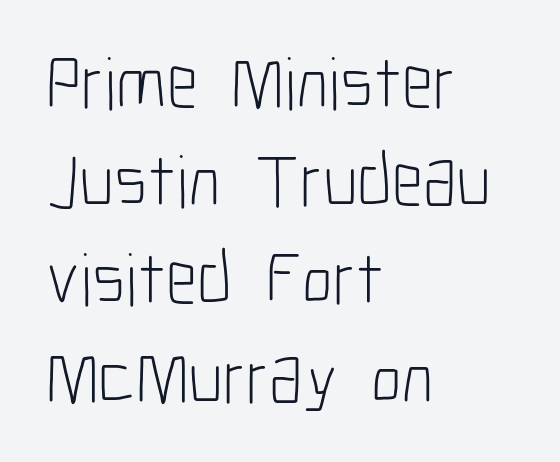
Q: Is the text bold? A: No.
Q: Is the text italic (slanted)? A: No, it is upright.
Q: Is the typeface a serif or a sans-serif typeface? A: Sans-serif.
Q: Is the text underlined? A: No.
Q: How is the paragraph aligned? A: Left-aligned.
Q: Is the spacing between letters normal or unusually wide? A: Normal.
Q: Is the spacing between lines tight, normal or loose? A: Normal.
Q: Width (condensed, normal, or wide)? A: Condensed.
Q: Stroke contrast? A: Low.
Q: x-height? A: Medium.
Q: Monospaced? A: No.
